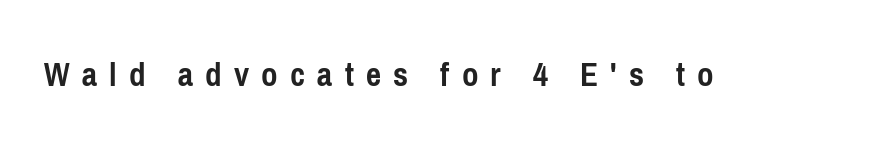
The image shows 36 px semibold, condensed sans-serif type, upright; set unusually wide letter spacing (+0.34 em), not underlined; low stroke contrast and a medium x-height.
